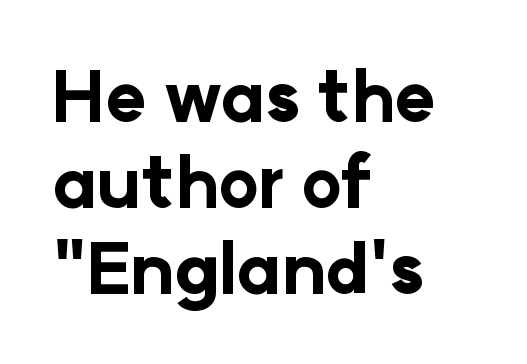
The image shows 69 px bold sans-serif type, upright; set left-aligned, normal line spacing (1.25x), normal letter spacing, not underlined; low stroke contrast and a medium x-height.
